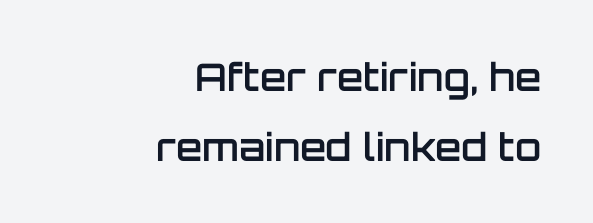
Q: Is the text bold? A: Semi-bold.
Q: Is the text italic (slanted)? A: No, it is upright.
Q: Is the typeface a serif or a sans-serif typeface? A: Sans-serif.
Q: Is the text underlined? A: No.
Q: How is the paragraph aligned? A: Right-aligned.
Q: Is the spacing between letters normal or unusually wide? A: Normal.
Q: Width (condensed, normal, or wide)? A: Normal.
Q: Stroke contrast? A: Low.
Q: x-height? A: Large.
Q: Monospaced? A: No.
